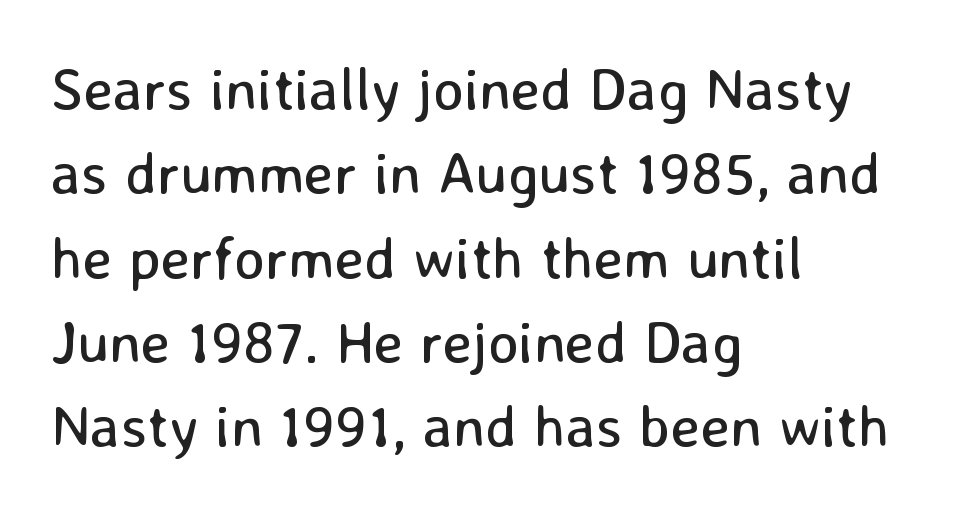
Observe the absence of serifs on each vertical stroke in this sample. You can tell it's not italic because the verticals are truly vertical. Which margin do the lines hug? The left one — the right edge is uneven. Rule under the text: the space is simply empty.
